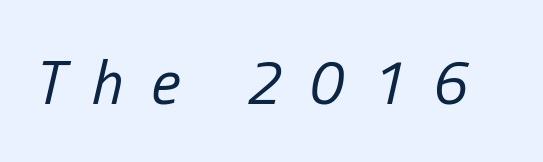
{"italic": "yes", "lean": "right", "slant_degrees": 13, "bold": "no", "weight": "regular", "width": "condensed", "stroke_contrast": "low", "x_height": "medium", "monospaced": "no", "underline": "no", "letter_spacing": "wide", "letter_spacing_em": 0.44, "glyph_px": 62}
